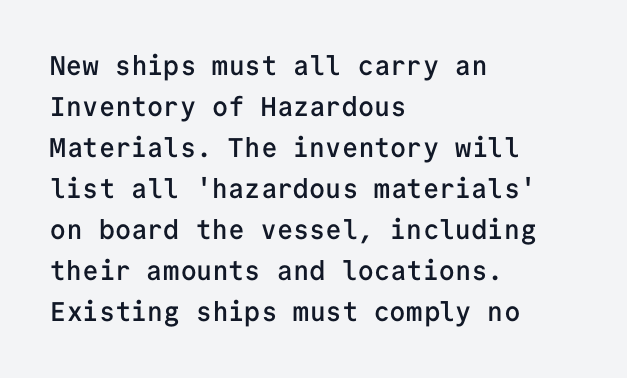
The image shows 27 px text type, upright; set left-aligned, normal line spacing (1.52x), normal letter spacing, not underlined.
